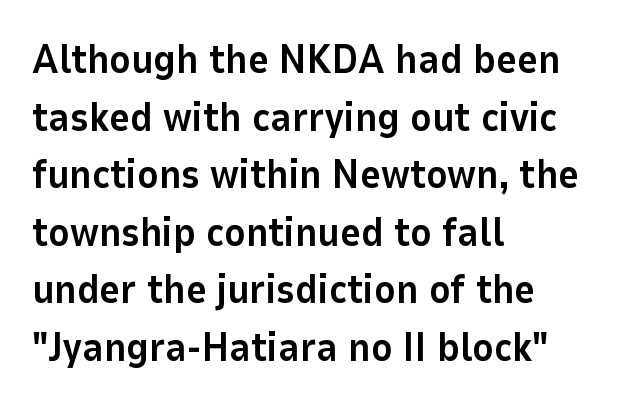
{"serif": "no", "italic": "no", "bold": "yes", "weight": "bold", "width": "normal", "stroke_contrast": "low", "x_height": "medium", "monospaced": "no", "underline": "no", "align": "left", "line_spacing": "normal", "line_spacing_ratio": 1.44, "letter_spacing": "normal", "letter_spacing_em": 0.0, "glyph_px": 40}
